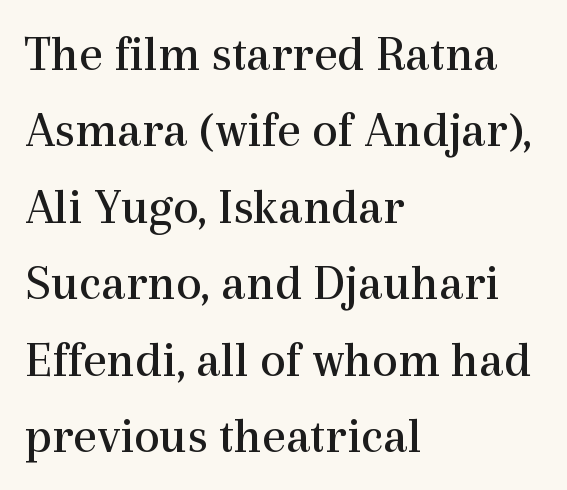
Q: Is the text bold? A: No.
Q: Is the text italic (slanted)? A: No, it is upright.
Q: Is the typeface a serif or a sans-serif typeface? A: Serif.
Q: Is the text underlined? A: No.
Q: How is the paragraph aligned? A: Left-aligned.
Q: Is the spacing between letters normal or unusually wide? A: Normal.
Q: Is the spacing between lines tight, normal or loose? A: Normal.
Q: Width (condensed, normal, or wide)? A: Normal.
Q: x-height? A: Medium.
Q: Monospaced? A: No.
